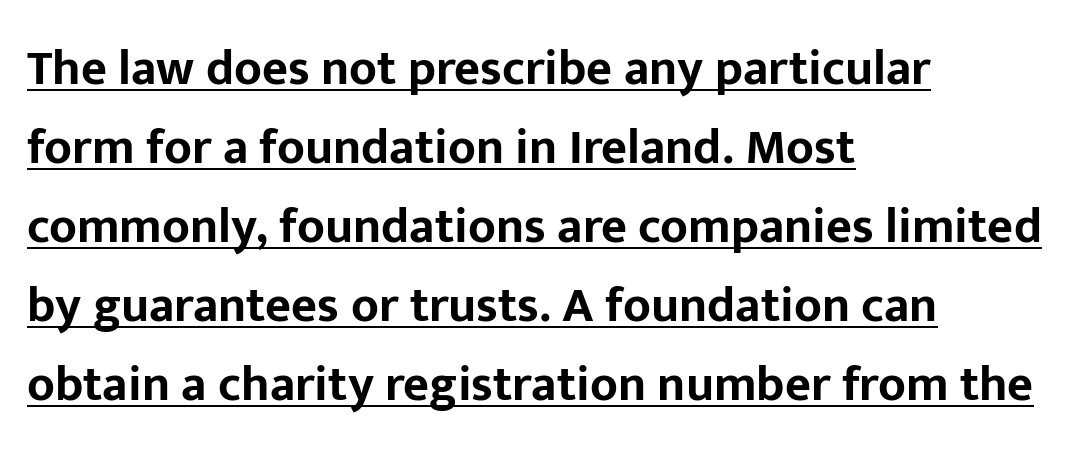
The image shows 50 px bold sans-serif type, upright; set left-aligned, normal line spacing (1.58x), normal letter spacing, underlined; low stroke contrast and a medium x-height.
